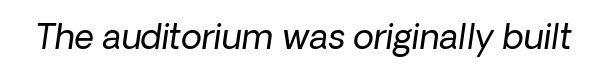
{"serif": "no", "bold": "no", "weight": "regular", "width": "normal", "stroke_contrast": "low", "x_height": "medium", "monospaced": "no", "underline": "no", "letter_spacing": "normal", "letter_spacing_em": 0.0, "glyph_px": 34}
